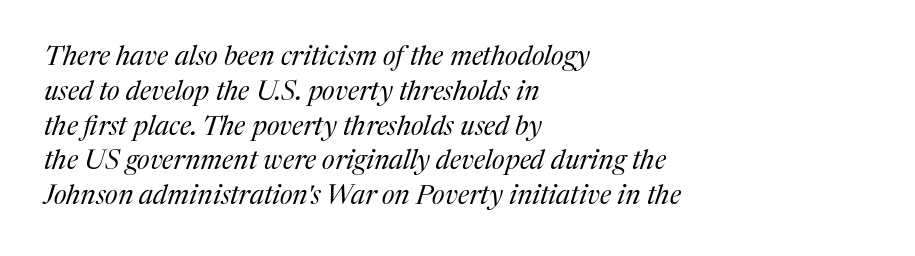
The area under the type is left untouched. The ragged edge is on the right, which tells us the setting is flush left. Weight: not bold — regular or lighter. Spacing between characters is what you'd get straight out of the box. The passage shown stacks its lines at a standard gap.
